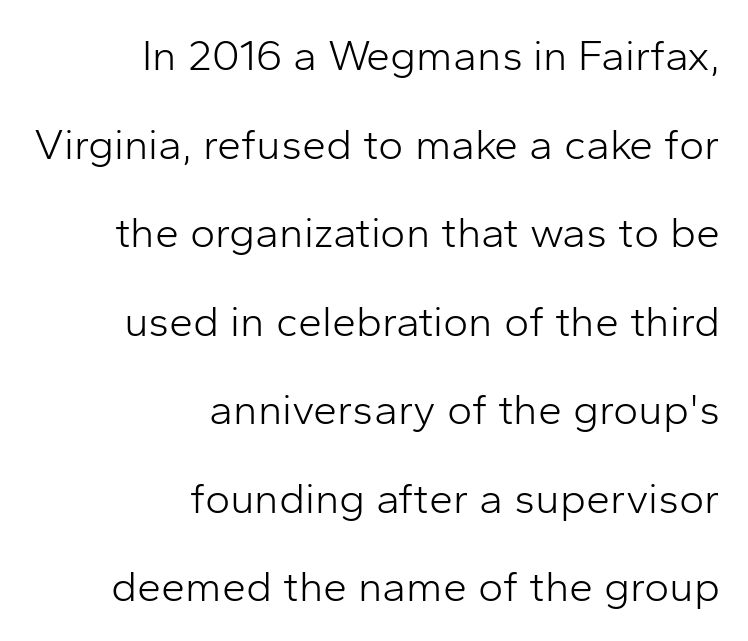
Q: Is the text bold? A: No.
Q: Is the text italic (slanted)? A: No, it is upright.
Q: Is the typeface a serif or a sans-serif typeface? A: Sans-serif.
Q: Is the text underlined? A: No.
Q: How is the paragraph aligned? A: Right-aligned.
Q: Is the spacing between letters normal or unusually wide? A: Normal.
Q: Is the spacing between lines tight, normal or loose? A: Loose.
Q: Width (condensed, normal, or wide)? A: Normal.
Q: Stroke contrast? A: Low.
Q: x-height? A: Medium.
Q: Monospaced? A: No.
